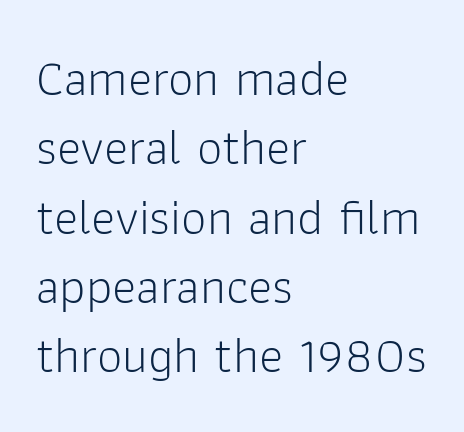
{"serif": "no", "italic": "no", "bold": "no", "weight": "light", "width": "normal", "stroke_contrast": "low", "x_height": "medium", "monospaced": "no", "underline": "no", "align": "left", "line_spacing": "normal", "line_spacing_ratio": 1.36, "letter_spacing": "normal", "letter_spacing_em": 0.0, "glyph_px": 51}
